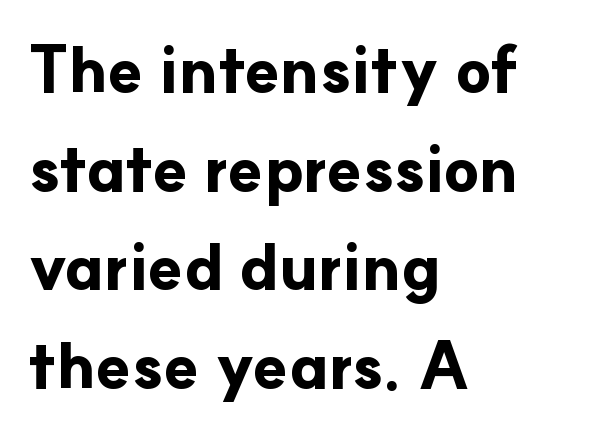
Q: Is the text bold? A: Yes.
Q: Is the text italic (slanted)? A: No, it is upright.
Q: Is the typeface a serif or a sans-serif typeface? A: Sans-serif.
Q: Is the text underlined? A: No.
Q: How is the paragraph aligned? A: Left-aligned.
Q: Is the spacing between letters normal or unusually wide? A: Normal.
Q: Is the spacing between lines tight, normal or loose? A: Normal.
Q: Width (condensed, normal, or wide)? A: Normal.
Q: Stroke contrast? A: Low.
Q: x-height? A: Small.
Q: Monospaced? A: No.
